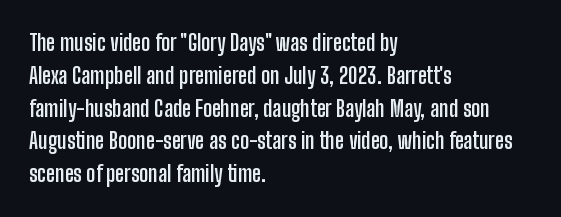
Nobody touched the tracking dial on this one. Alignment: flush left. Tall strokes in this sample are plumb rather than angled. Weight: bold.
